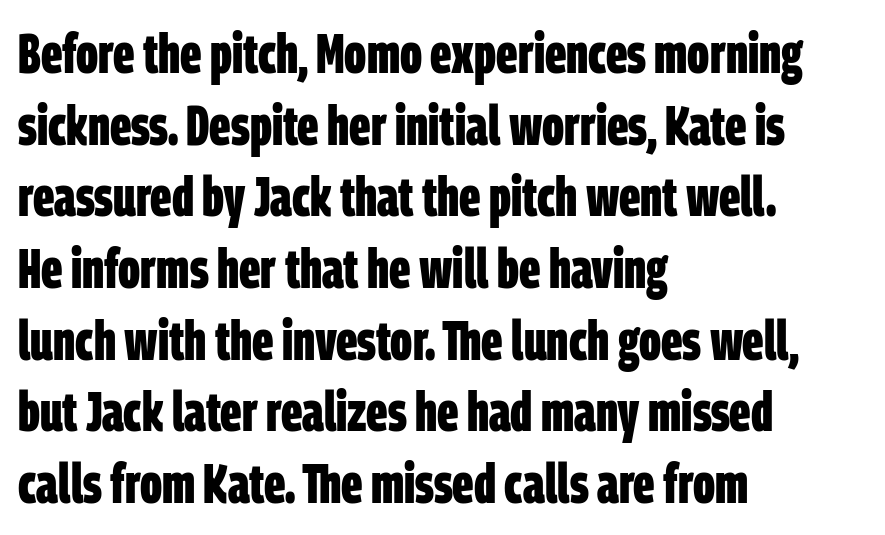
Has an underline been added? It has not. Classification — sans serif. Quick note: interline space is typical. You could not count columns in this text — the font is proportionally spaced. A typesetter would call this zero additional tracking.
